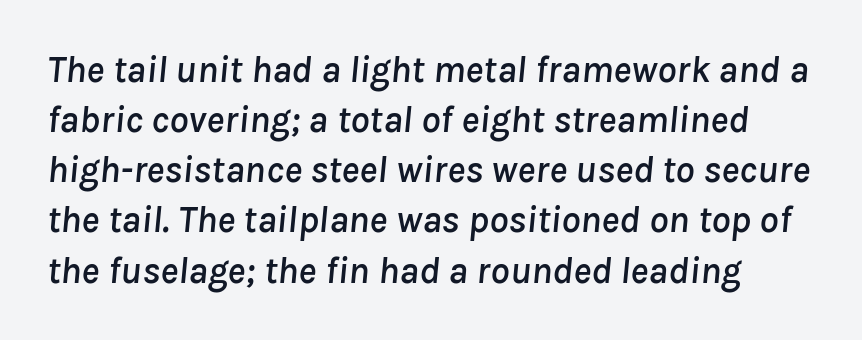
Q: Is the text italic (slanted)? A: Yes, it leans right by about 8 degrees.
Q: Is the text underlined? A: No.
Q: Is the spacing between letters normal or unusually wide? A: Normal.
Q: Is the spacing between lines tight, normal or loose? A: Normal.
Q: Width (condensed, normal, or wide)? A: Normal.
Q: Stroke contrast? A: Low.
Q: x-height? A: Medium.
Q: Monospaced? A: No.
